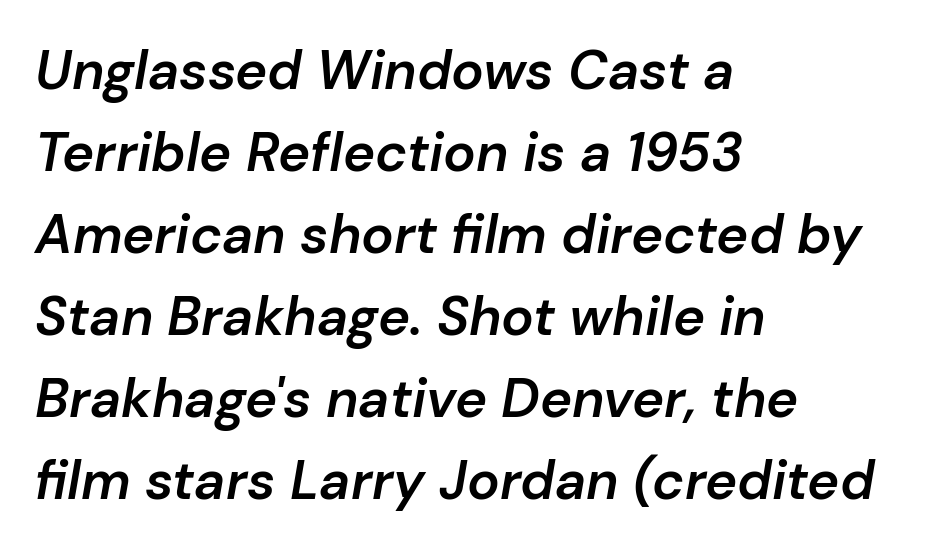
Line beginnings align vertically; line endings do not. Descenders hang freely into open space. Each letter keeps its own natural width here, so spacing adapts to shape. A fair bit of extra ink — the face is semibold, not bold. A typesetter would call this zero additional tracking.
